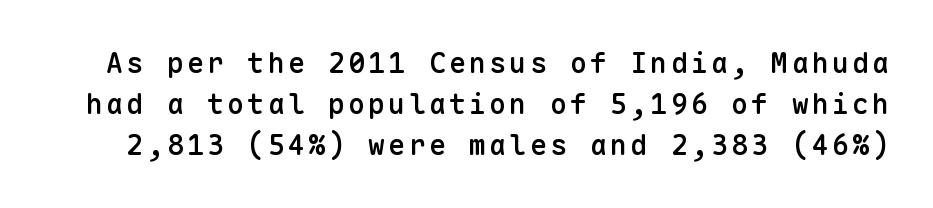
Typesetter's note: demi weight, one step under bold. Font category for this specimen: sans-serif. Fixed-width glyphs throughout — classic coding-font behaviour. Compared with typical paragraphs, the rows here are spaced about the same.
